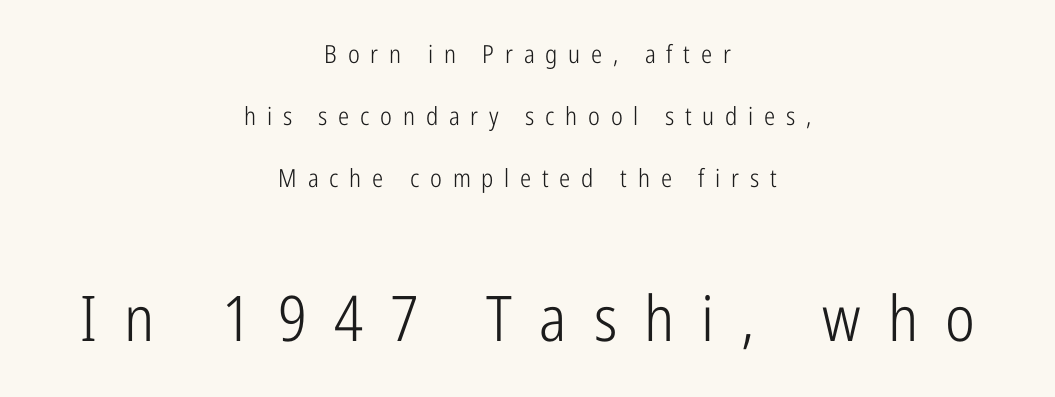
Q: Is the text bold? A: No.
Q: Is the text italic (slanted)? A: No, it is upright.
Q: Is the typeface a serif or a sans-serif typeface? A: Sans-serif.
Q: Is the text underlined? A: No.
Q: How is the paragraph aligned? A: Centered.
Q: Is the spacing between letters normal or unusually wide? A: Unusually wide.
Q: Is the spacing between lines tight, normal or loose? A: Loose.
Q: Which block of text is set in a larger size, the first (top) or the second (bottom)? A: The second (bottom) one.
Q: Width (condensed, normal, or wide)? A: Condensed.
Q: Stroke contrast? A: Low.
Q: x-height? A: Medium.
Q: Monospaced? A: No.
